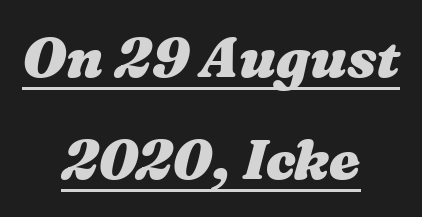
The image shows 56 px heavy, wide type, italic (leaning right); set centered, line spacing 1.83x, normal letter spacing, underlined; medium stroke contrast and a medium x-height.
